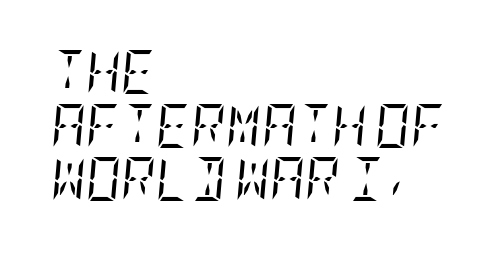
Q: Is the text bold? A: No.
Q: Is the text italic (slanted)? A: Yes, it leans right by about 5 degrees.
Q: Is the typeface a serif or a sans-serif typeface? A: Serif.
Q: Is the text underlined? A: No.
Q: How is the paragraph aligned? A: Left-aligned.
Q: Is the spacing between letters normal or unusually wide? A: Normal.
Q: Is the spacing between lines tight, normal or loose? A: Normal.
Q: Width (condensed, normal, or wide)? A: Condensed.
Q: Stroke contrast? A: Low.
Q: x-height? A: Large.
